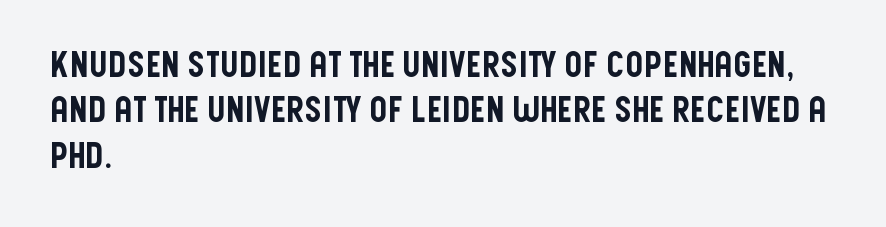
Q: Is the text italic (slanted)? A: No, it is upright.
Q: Is the typeface a serif or a sans-serif typeface? A: Sans-serif.
Q: Is the text underlined? A: No.
Q: How is the paragraph aligned? A: Left-aligned.
Q: Is the spacing between letters normal or unusually wide? A: Normal.
Q: Is the spacing between lines tight, normal or loose? A: Normal.
Q: Width (condensed, normal, or wide)? A: Condensed.
Q: Stroke contrast? A: Low.
Q: x-height? A: Large.
Q: Monospaced? A: No.
